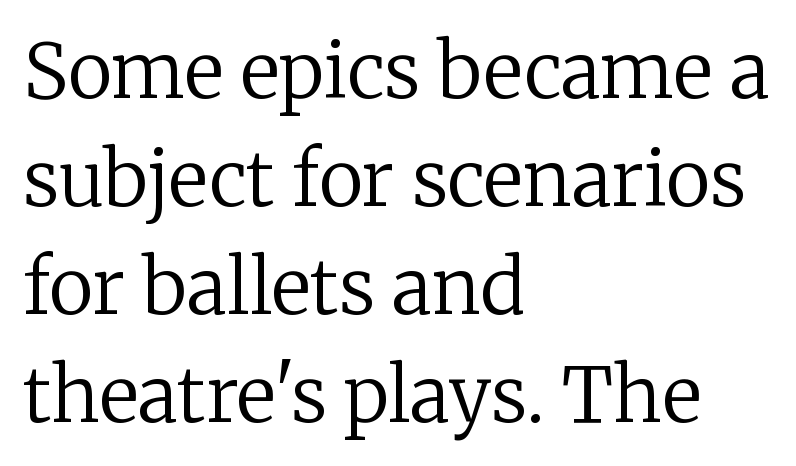
Tall strokes in this sample are plumb rather than angled. If you drew a ruler down the left edge, every line would touch it. A serif font was chosen for this passage. These lines keep a tight, regular rhythm from letter to letter.
